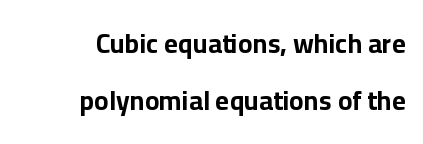
There is no visible air inserted between adjacent glyphs. In terms of posture, this sample is upright. Does the copy run flush right? Yes — the right margin is perfectly even. Descenders are the only things crossing below the line.
